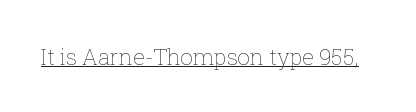
Q: Is the text bold? A: No.
Q: Is the text italic (slanted)? A: No, it is upright.
Q: Is the text underlined? A: Yes.
Q: Is the spacing between letters normal or unusually wide? A: Normal.
